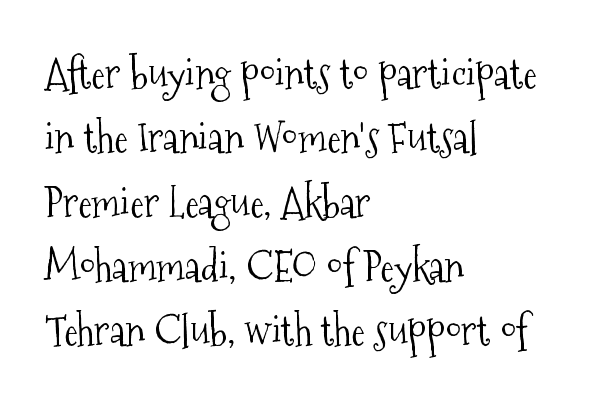
{"serif": "yes", "italic": "no", "bold": "no", "weight": "light", "width": "condensed", "stroke_contrast": "medium", "x_height": "medium", "monospaced": "no", "underline": "no", "align": "left", "line_spacing": "normal", "line_spacing_ratio": 1.57, "letter_spacing": "normal", "letter_spacing_em": 0.0, "glyph_px": 41}
